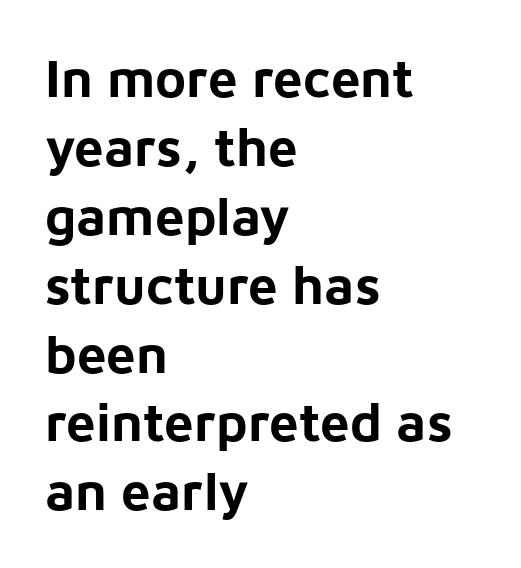
Q: Is the text bold? A: Yes.
Q: Is the text italic (slanted)? A: No, it is upright.
Q: Is the typeface a serif or a sans-serif typeface? A: Sans-serif.
Q: Is the text underlined? A: No.
Q: How is the paragraph aligned? A: Left-aligned.
Q: Is the spacing between letters normal or unusually wide? A: Normal.
Q: Is the spacing between lines tight, normal or loose? A: Normal.
Q: Width (condensed, normal, or wide)? A: Normal.
Q: Stroke contrast? A: Low.
Q: x-height? A: Medium.
Q: Monospaced? A: No.
